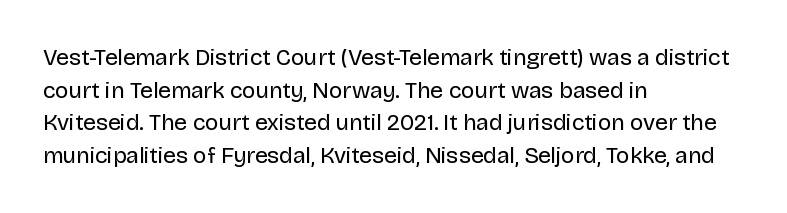
The image shows 23 px text type, upright; set left-aligned, normal line spacing (1.42x), normal letter spacing, not underlined.
